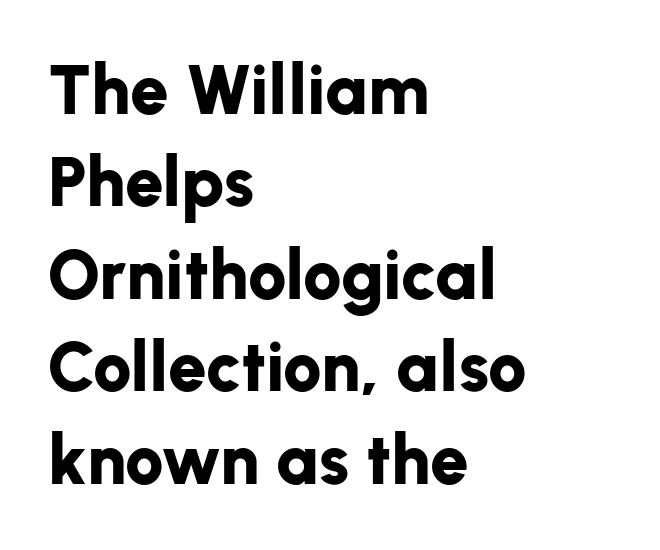
Q: Is the text bold? A: Yes.
Q: Is the text italic (slanted)? A: No, it is upright.
Q: Is the typeface a serif or a sans-serif typeface? A: Sans-serif.
Q: Is the text underlined? A: No.
Q: How is the paragraph aligned? A: Left-aligned.
Q: Is the spacing between letters normal or unusually wide? A: Normal.
Q: Is the spacing between lines tight, normal or loose? A: Normal.
Q: Width (condensed, normal, or wide)? A: Normal.
Q: Stroke contrast? A: Low.
Q: x-height? A: Medium.
Q: Monospaced? A: No.
